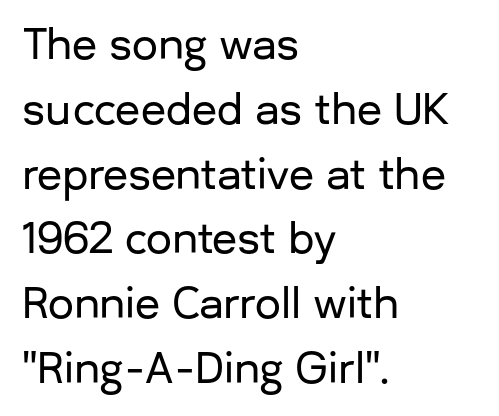
{"serif": "no", "italic": "no", "width": "normal", "stroke_contrast": "low", "x_height": "medium", "monospaced": "no", "underline": "no", "align": "left", "line_spacing": "normal", "line_spacing_ratio": 1.58, "letter_spacing": "normal", "letter_spacing_em": 0.0, "glyph_px": 41}
